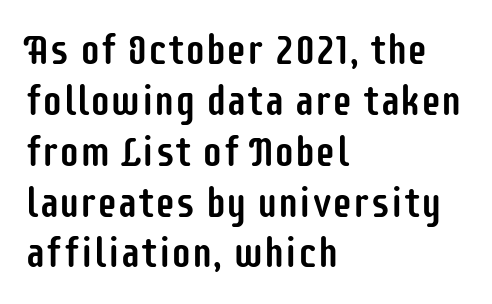
Q: Is the text italic (slanted)? A: No, it is upright.
Q: Is the typeface a serif or a sans-serif typeface? A: Sans-serif.
Q: Is the text underlined? A: No.
Q: How is the paragraph aligned? A: Left-aligned.
Q: Is the spacing between letters normal or unusually wide? A: Normal.
Q: Width (condensed, normal, or wide)? A: Condensed.
Q: Stroke contrast? A: Low.
Q: x-height? A: Large.
Q: Monospaced? A: No.
